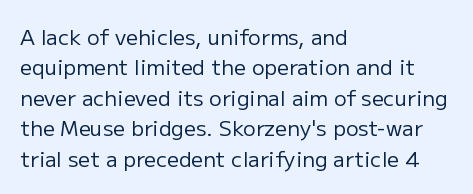
Letter spacing: default. Ink coverage per letter is moderate at most. The rag falls on the right side of this text block. Descenders are the only things crossing below the line. This block has exactly the height ordinary leading produces. This is the regular roman posture of the typeface.
